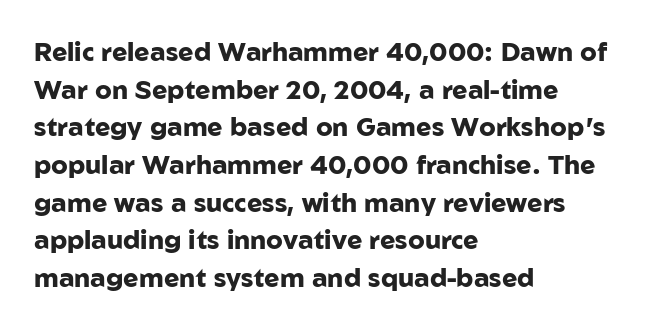
On the weight axis this lands at bold, roughly 700. Words float on clear page, feet unadorned. Interline gaps are of average width in this sample. The rendering keeps characters at their native spacing. In terms of posture, this sample is upright.
